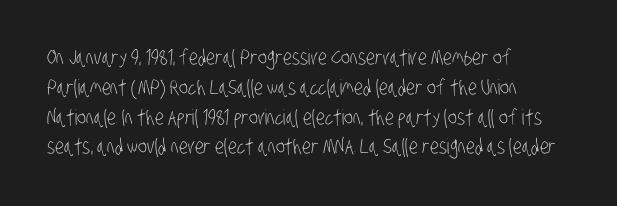
{"bold": "no", "underline": "no", "align": "left", "line_spacing": "normal", "line_spacing_ratio": 1.42, "letter_spacing": "normal", "letter_spacing_em": 0.0, "glyph_px": 21}
